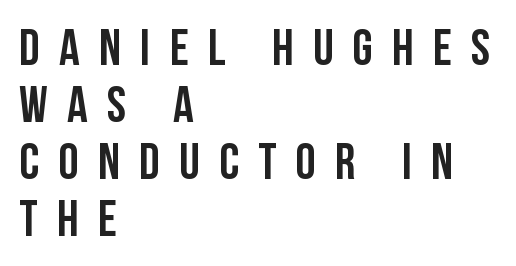
{"serif": "no", "italic": "no", "width": "condensed", "stroke_contrast": "low", "x_height": "large", "monospaced": "no", "underline": "no", "align": "left", "line_spacing": "tight", "line_spacing_ratio": 1.12, "letter_spacing": "wide", "letter_spacing_em": 0.38, "glyph_px": 51}
